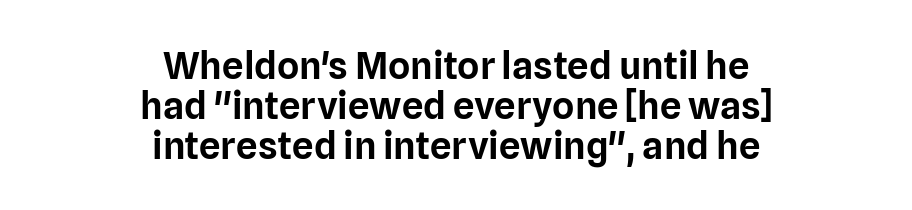
{"serif": "no", "italic": "no", "width": "normal", "stroke_contrast": "low", "x_height": "medium", "monospaced": "no", "underline": "no", "align": "center", "line_spacing": "tight", "line_spacing_ratio": 1.05, "letter_spacing": "normal", "letter_spacing_em": 0.0, "glyph_px": 38}
